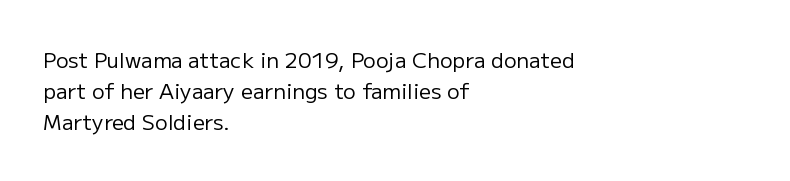
The image shows 21 px text type, upright; set left-aligned, normal line spacing (1.48x), normal letter spacing, not underlined.
